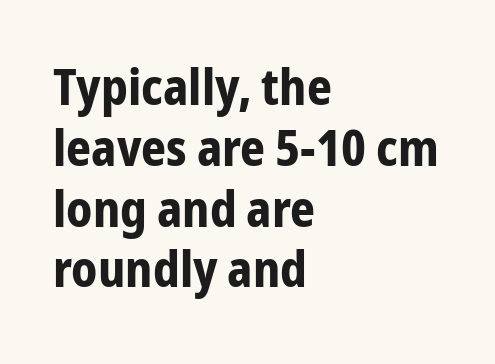
The image shows 49 px bold, condensed sans-serif type, upright; set left-aligned, line spacing 1.24x, normal letter spacing, not underlined; low stroke contrast and a medium x-height.
